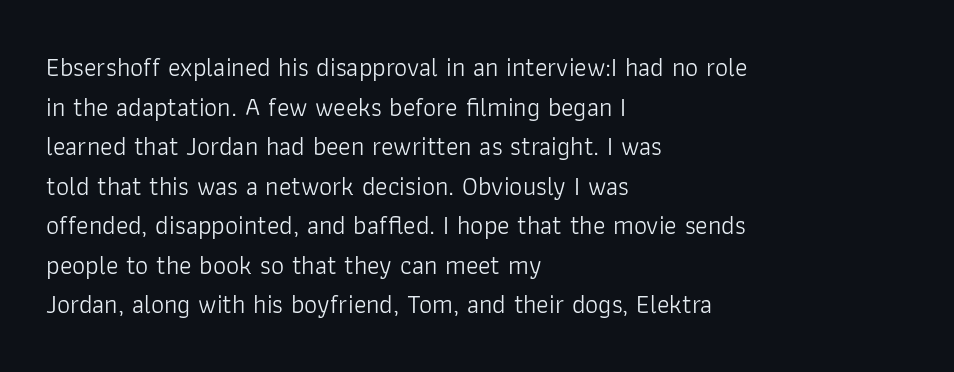
The block of text has a typical density, with ordinary space between rows. The line texture is even and compact thanks to regular tracking. Nothing heavy about these letters — not bold at all. Which margin do the lines hug? The left one — the right edge is uneven.
